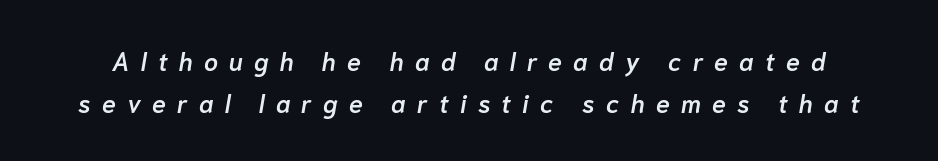
Typographic density is moderately raised because the face is semibold. Bare-footed words on every line. Is the type slanted? Yes — the strokes lean at a clear angle. Vertical spacing — default. The tracking reads as deliberately expanded to a designer's eye.
